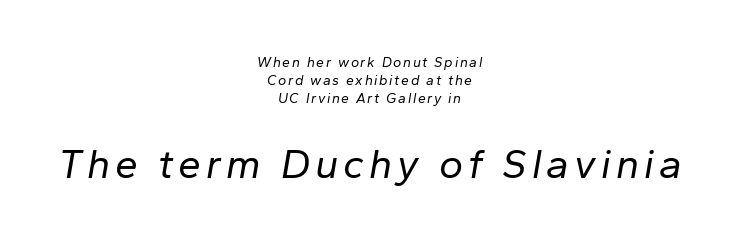
Proportional: the letters do not fall into vertical columns. One-word summary of the alignment: center. This sample uses an oblique cut, with every glyph tilted off the vertical. A light-to-regular cut is what we see here. Rule under the text: the space is simply empty. Type size steps up from the first block to the second.
